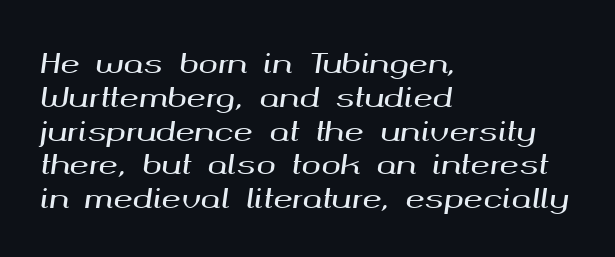
{"italic": "yes", "lean": "right", "slant_degrees": 8, "underline": "no", "align": "left", "line_spacing": "normal", "line_spacing_ratio": 1.3, "letter_spacing": "normal", "letter_spacing_em": 0.0, "glyph_px": 26}
